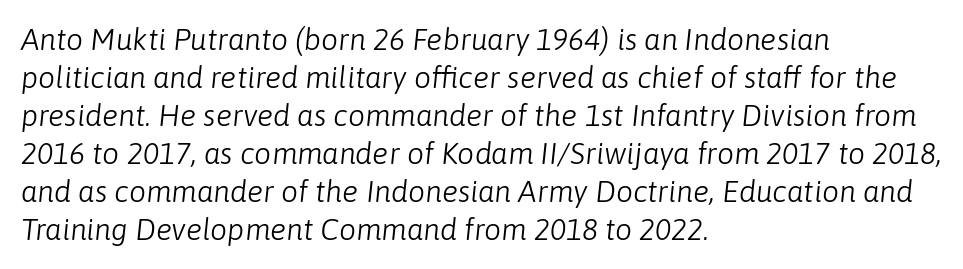
The image shows 30 px light type, italic (leaning right); set left-aligned, normal line spacing (1.27x), normal letter spacing, not underlined; low stroke contrast and a medium x-height.
